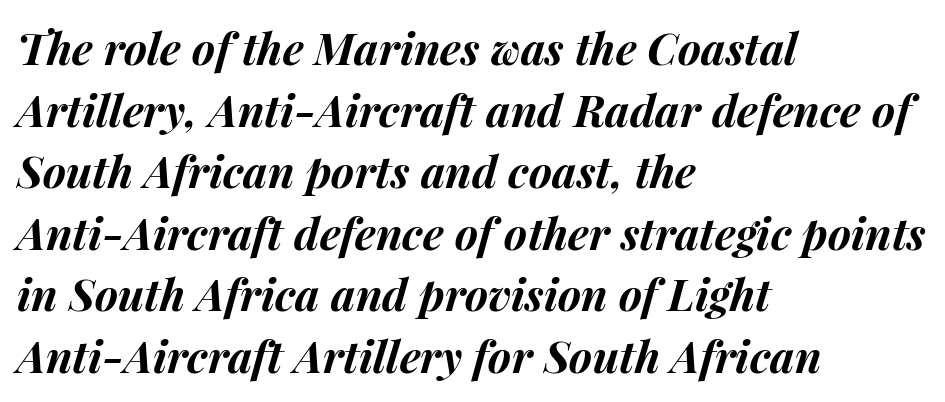
The image shows 44 px bold type, italic (leaning right); set left-aligned, normal line spacing (1.4x), normal letter spacing, not underlined; medium stroke contrast and a medium x-height.
